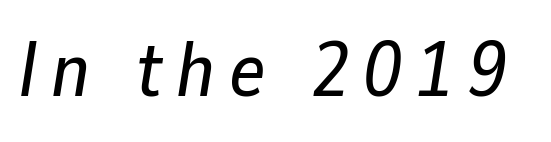
A typesetter would call this proportional, since set widths differ per character. A clean baseline with only descenders dipping below it. If you drew a line through each stem, it would be angled.
